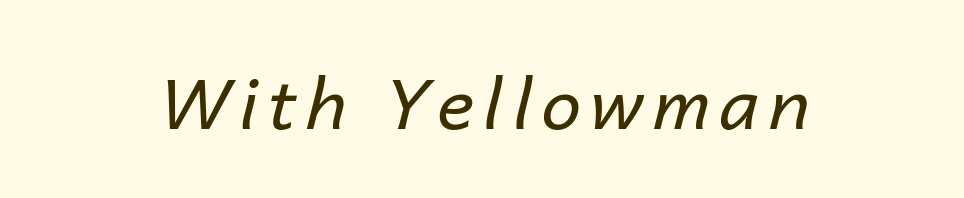
The space directly below the letters is spotless. The weight tops out at a normal text grade. Style check: oblique. You could not count columns in this text — the font is proportionally spaced.
